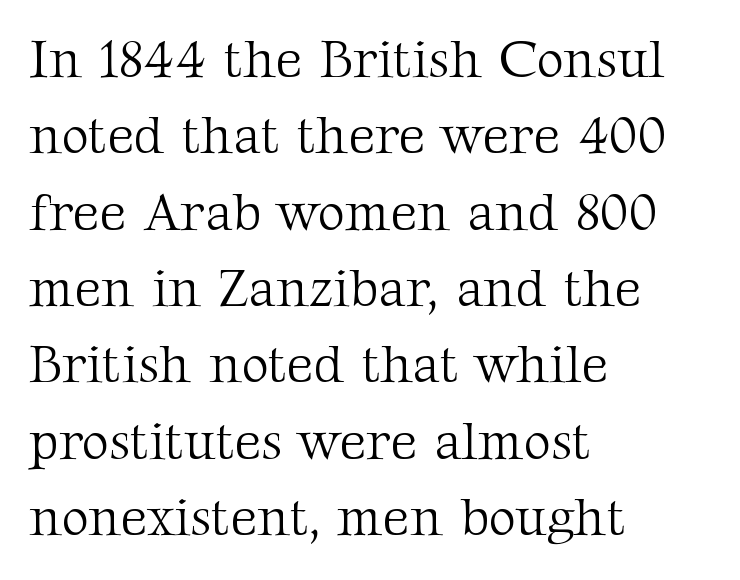
Q: Is the text bold? A: No.
Q: Is the text italic (slanted)? A: No, it is upright.
Q: Is the typeface a serif or a sans-serif typeface? A: Serif.
Q: Is the text underlined? A: No.
Q: How is the paragraph aligned? A: Left-aligned.
Q: Is the spacing between letters normal or unusually wide? A: Normal.
Q: Is the spacing between lines tight, normal or loose? A: Normal.
Q: Width (condensed, normal, or wide)? A: Normal.
Q: Stroke contrast? A: Medium.
Q: x-height? A: Medium.
Q: Monospaced? A: No.
